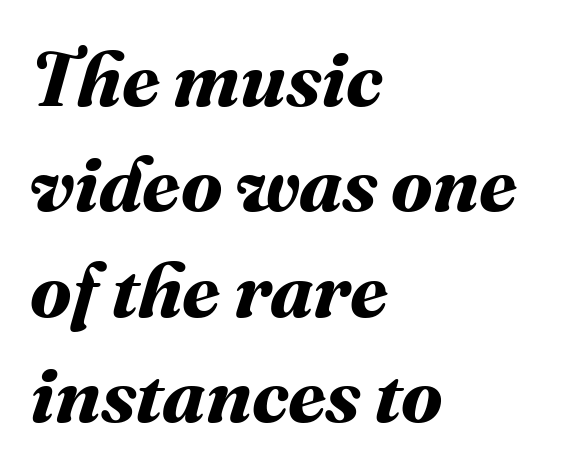
Caption: bold face, heavy strokes. Bare-footed words on every line. The typesetter chose a ragged-right arrangement here. Varying glyph widths throughout — classic text-font behaviour. Each new line begins a customary step beneath the previous one.
